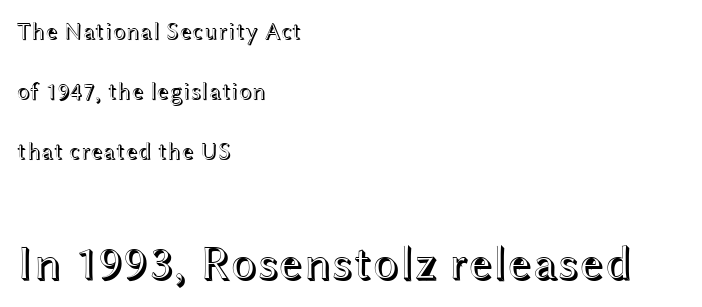
The image shows 48 px wide type, upright; set left-aligned, loose line spacing (2.49x), normal letter spacing, not underlined; the second (bottom) block is 2.0x larger; a medium x-height.
